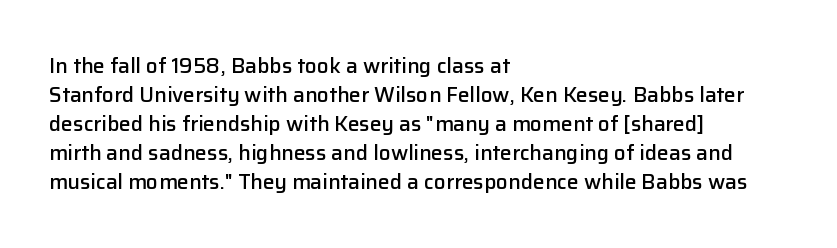
Q: Is the text bold? A: Semi-bold.
Q: Is the text italic (slanted)? A: No, it is upright.
Q: Is the text underlined? A: No.
Q: How is the paragraph aligned? A: Left-aligned.
Q: Is the spacing between letters normal or unusually wide? A: Normal.
Q: Is the spacing between lines tight, normal or loose? A: Normal.
